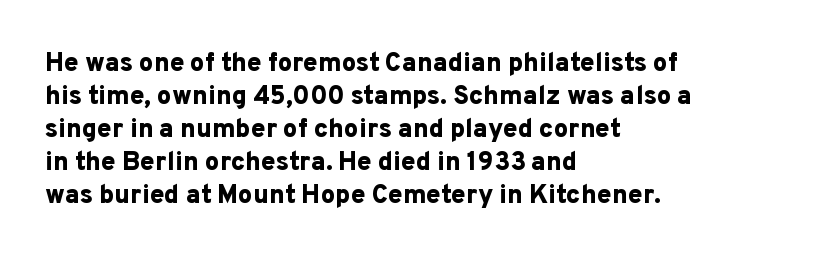
{"italic": "no", "bold": "yes", "underline": "no", "align": "left", "line_spacing": "normal", "line_spacing_ratio": 1.27, "letter_spacing": "normal", "letter_spacing_em": 0.0, "glyph_px": 26}
